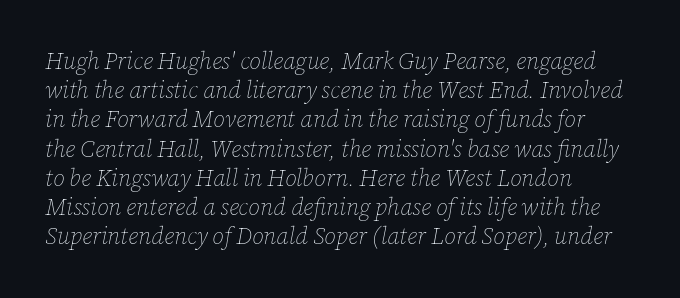
Q: Is the text bold? A: No.
Q: Is the text italic (slanted)? A: Yes, it leans right by about 12 degrees.
Q: Is the text underlined? A: No.
Q: How is the paragraph aligned? A: Left-aligned.
Q: Is the spacing between letters normal or unusually wide? A: Normal.
Q: Is the spacing between lines tight, normal or loose? A: Normal.
